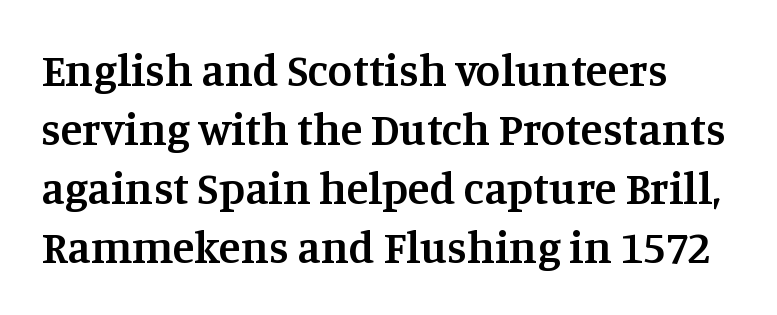
{"serif": "yes", "italic": "no", "bold": "semi", "weight": "semibold", "width": "normal", "stroke_contrast": "medium", "x_height": "large", "monospaced": "no", "underline": "no", "line_spacing": "normal", "line_spacing_ratio": 1.31, "letter_spacing": "normal", "letter_spacing_em": 0.0, "glyph_px": 45}
